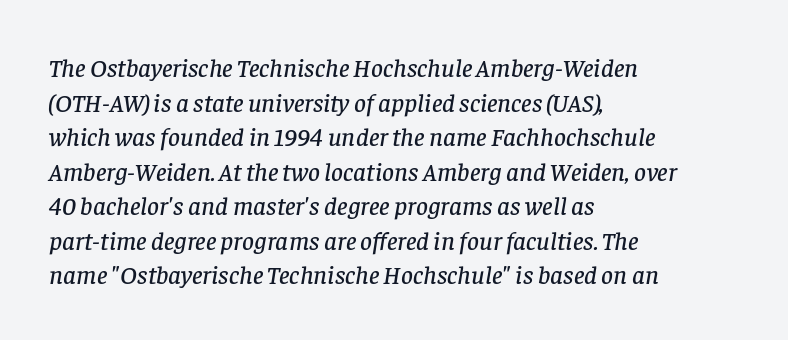
Q: Is the text italic (slanted)? A: Yes, it leans right by about 8 degrees.
Q: Is the text underlined? A: No.
Q: How is the paragraph aligned? A: Left-aligned.
Q: Is the spacing between letters normal or unusually wide? A: Normal.
Q: Is the spacing between lines tight, normal or loose? A: Normal.
